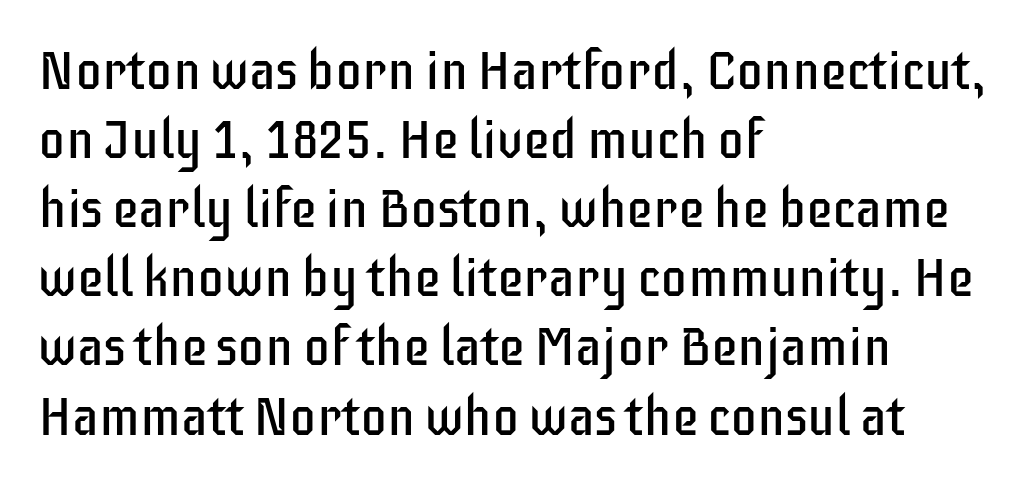
These lines were composed using upright roman letters. Unbolded letterforms with no extra heft. The face used here is proportionally spaced, like ordinary book or web type. Whoever set this chose a conventional vertical rhythm. Does the copy run flush right? No — it runs flush left. Is the letter spacing exaggerated? No — it looks like the ordinary default.
